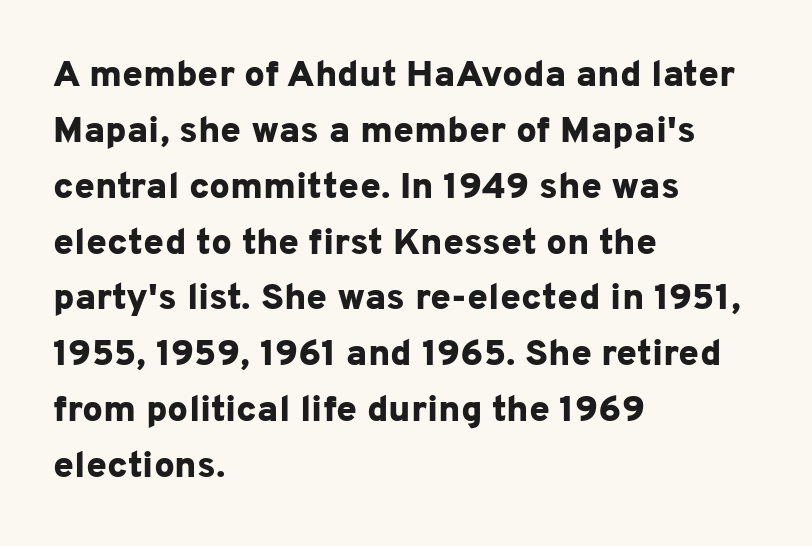
{"serif": "no", "italic": "no", "bold": "yes", "weight": "bold", "width": "normal", "stroke_contrast": "low", "x_height": "medium", "monospaced": "no", "underline": "no", "align": "left", "line_spacing": "normal", "line_spacing_ratio": 1.51, "letter_spacing": "normal", "letter_spacing_em": 0.0, "glyph_px": 37}
